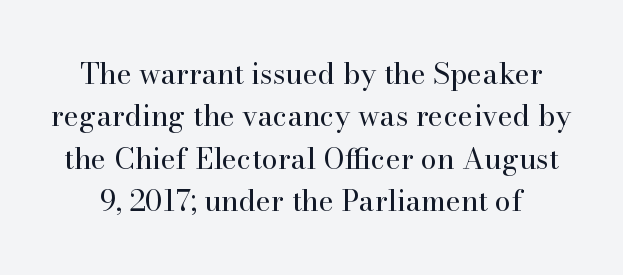
Q: Is the text bold? A: No.
Q: Is the text italic (slanted)? A: No, it is upright.
Q: Is the typeface a serif or a sans-serif typeface? A: Serif.
Q: Is the text underlined? A: No.
Q: Is the spacing between letters normal or unusually wide? A: Normal.
Q: Is the spacing between lines tight, normal or loose? A: Normal.
Q: Width (condensed, normal, or wide)? A: Normal.
Q: Stroke contrast? A: High.
Q: x-height? A: Small.
Q: Monospaced? A: No.
